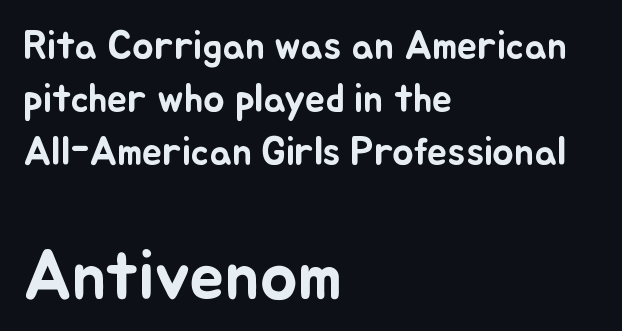
The image shows 70 px text type, upright; set left-aligned, normal line spacing (1.32x), normal letter spacing, not underlined; the second (bottom) block is 1.75x larger; low stroke contrast and a small x-height.
